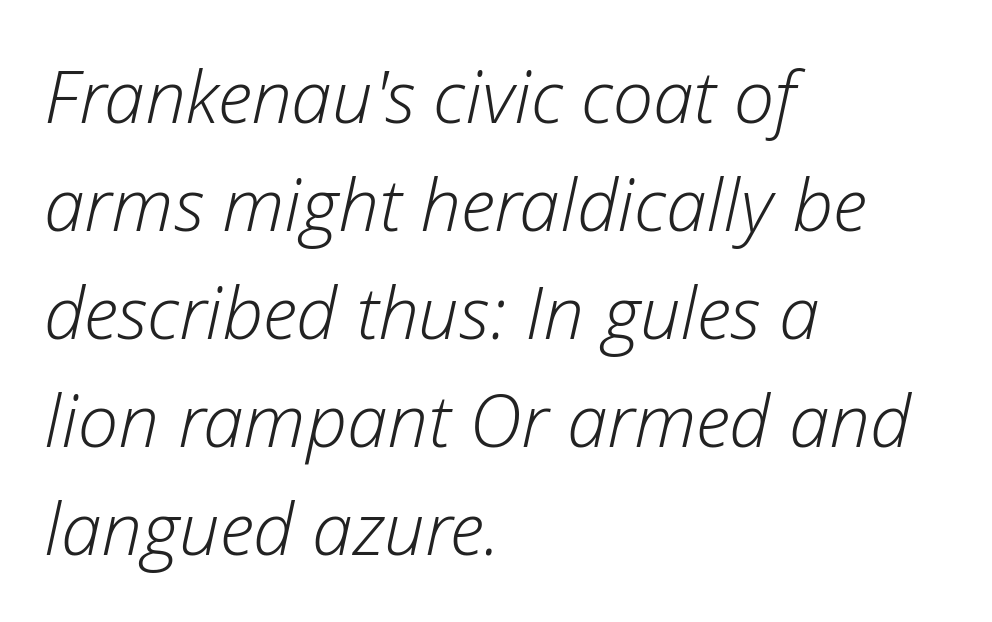
{"italic": "yes", "lean": "right", "slant_degrees": 12, "bold": "no", "weight": "light", "width": "normal", "stroke_contrast": "low", "x_height": "medium", "monospaced": "no", "underline": "no", "align": "left", "line_spacing": "normal", "line_spacing_ratio": 1.48, "letter_spacing": "normal", "letter_spacing_em": 0.0, "glyph_px": 73}
